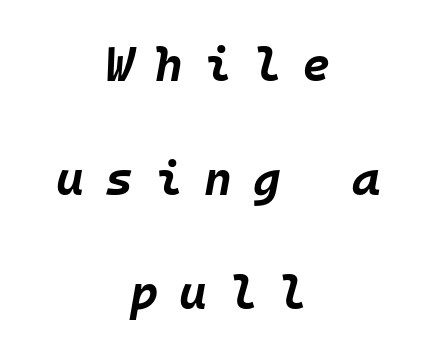
Q: Is the text bold? A: Yes.
Q: Is the text italic (slanted)? A: Yes, it leans right by about 10 degrees.
Q: Is the text underlined? A: No.
Q: How is the paragraph aligned? A: Centered.
Q: Is the spacing between letters normal or unusually wide? A: Unusually wide.
Q: Is the spacing between lines tight, normal or loose? A: Loose.
Q: Width (condensed, normal, or wide)? A: Normal.
Q: Stroke contrast? A: Low.
Q: x-height? A: Large.
Q: Monospaced? A: Yes.
